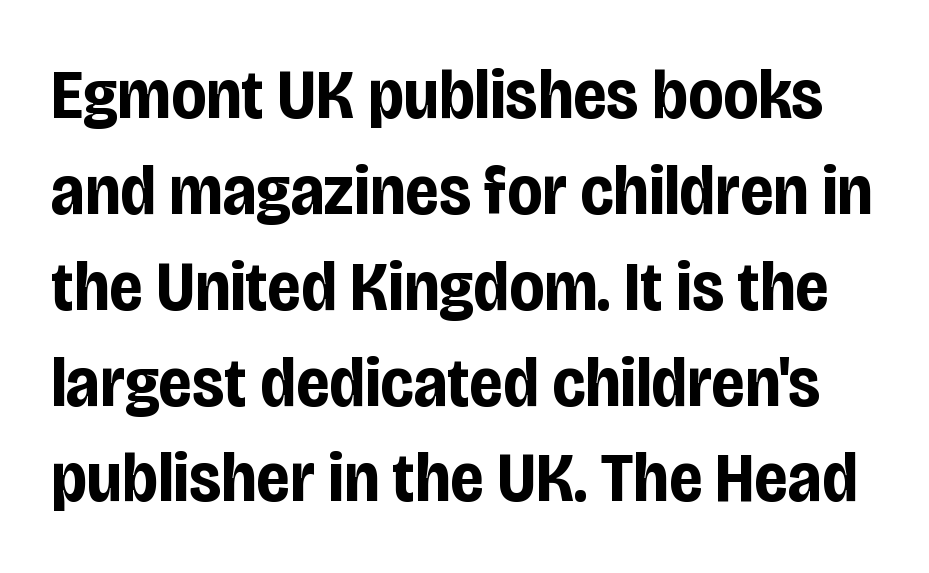
Q: Is the text bold? A: Yes.
Q: Is the text italic (slanted)? A: No, it is upright.
Q: Is the typeface a serif or a sans-serif typeface? A: Sans-serif.
Q: Is the text underlined? A: No.
Q: Is the spacing between letters normal or unusually wide? A: Normal.
Q: Is the spacing between lines tight, normal or loose? A: Normal.
Q: Width (condensed, normal, or wide)? A: Condensed.
Q: Stroke contrast? A: Low.
Q: x-height? A: Large.
Q: Monospaced? A: No.
